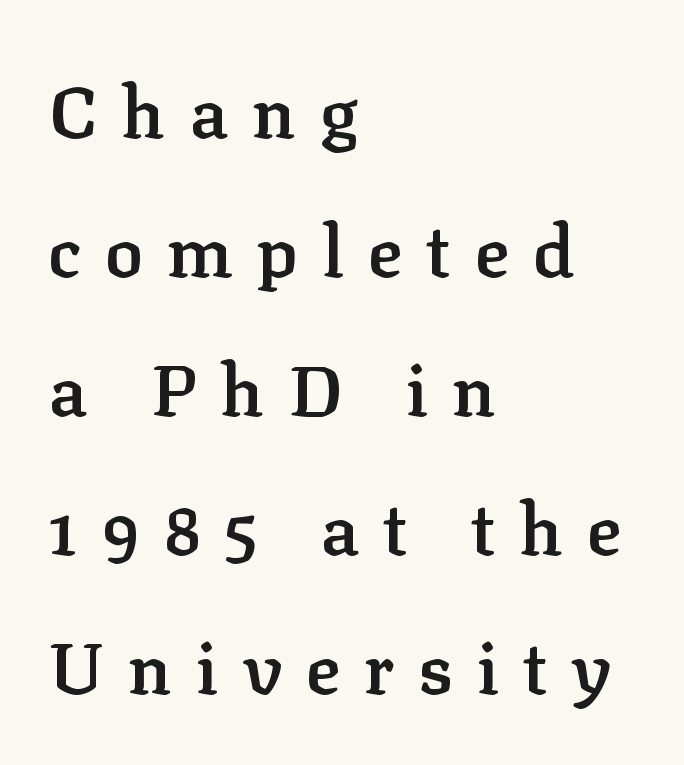
You could fit nearly another row in the gap between these rows. The letters advance in unequal steps, a hallmark of proportional type. Stroke thickness is moderately raised; the sample reads as semibold. Notice how the passage keeps a crisp vertical edge on the left only. It's the straight-up-and-down kind of type. Clear beneath every line of the passage.
